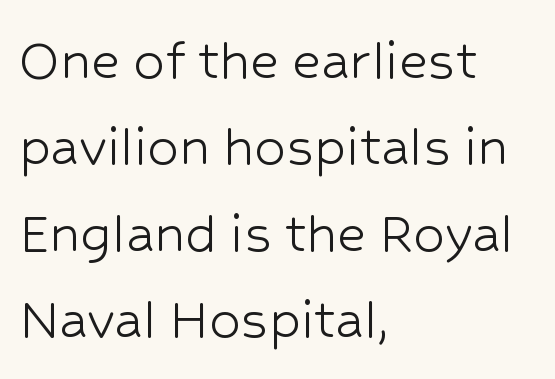
{"serif": "no", "italic": "no", "bold": "no", "weight": "light", "width": "normal", "stroke_contrast": "low", "x_height": "medium", "monospaced": "no", "underline": "no", "align": "left", "line_spacing": "normal", "line_spacing_ratio": 1.37, "letter_spacing": "normal", "letter_spacing_em": 0.0, "glyph_px": 63}
